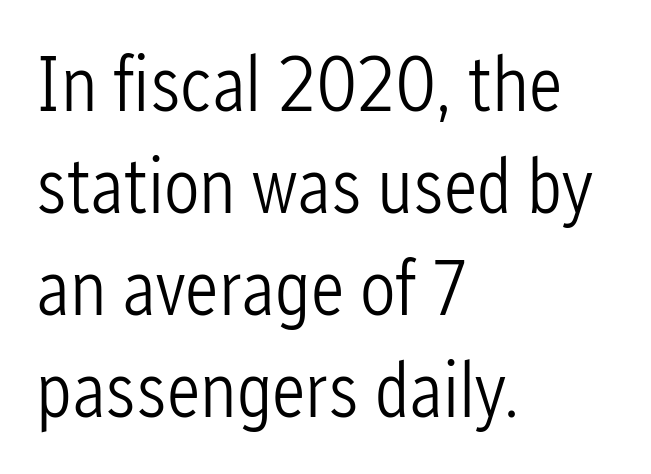
The image shows 79 px light, condensed sans-serif type, upright; set left-aligned, normal line spacing (1.29x), normal letter spacing, not underlined; low stroke contrast and a medium x-height.
